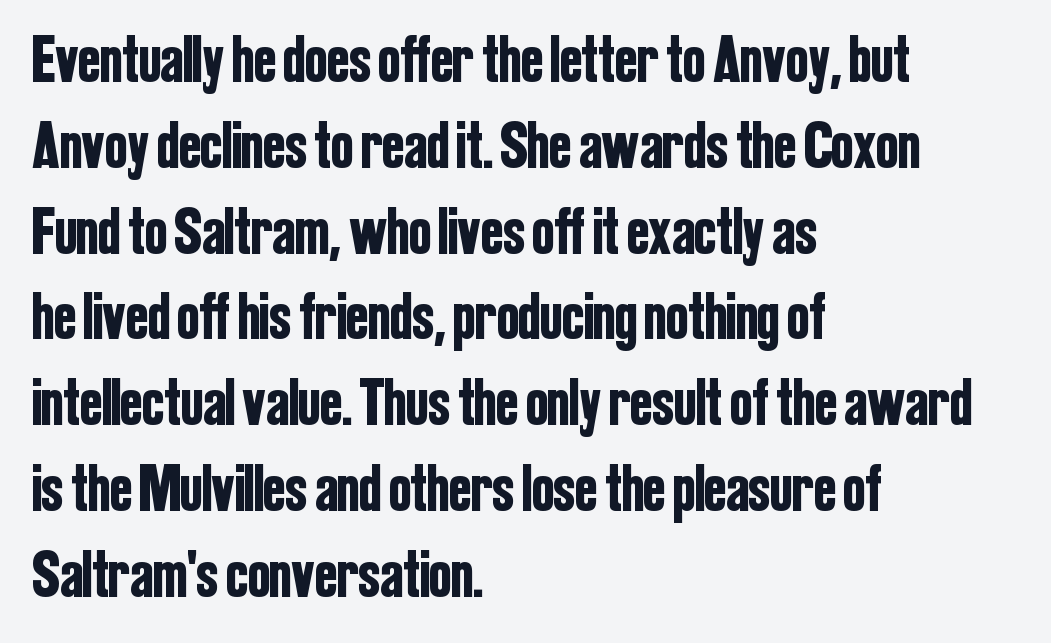
{"serif": "no", "italic": "no", "width": "condensed", "stroke_contrast": "low", "x_height": "medium", "monospaced": "no", "underline": "no", "align": "left", "line_spacing": "normal", "line_spacing_ratio": 1.3, "letter_spacing": "normal", "letter_spacing_em": 0.0, "glyph_px": 66}
